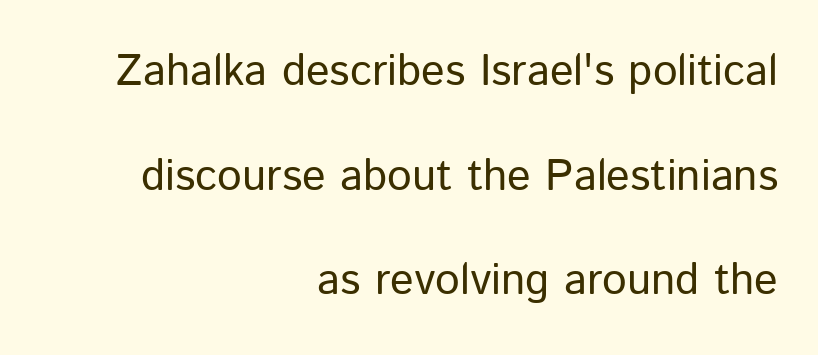
In CSS terms this would be text-align: right. Unlike italic type, these characters show no tilt at all. Is the stroke heavy? The answer is a plain regular-or-lighter. The face used here is a sans, in the tradition of grotesques and geometrics. These lines are rendered in a variable-pitch font. Beneath every word, the page is bare.
